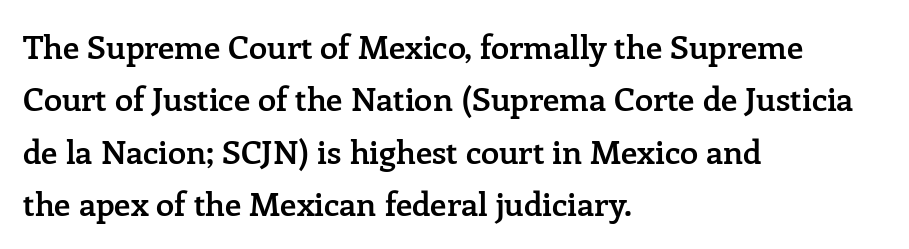
The image shows 33 px semibold serif type, upright; set left-aligned, normal line spacing (1.59x), normal letter spacing, not underlined; low stroke contrast and a medium x-height.
